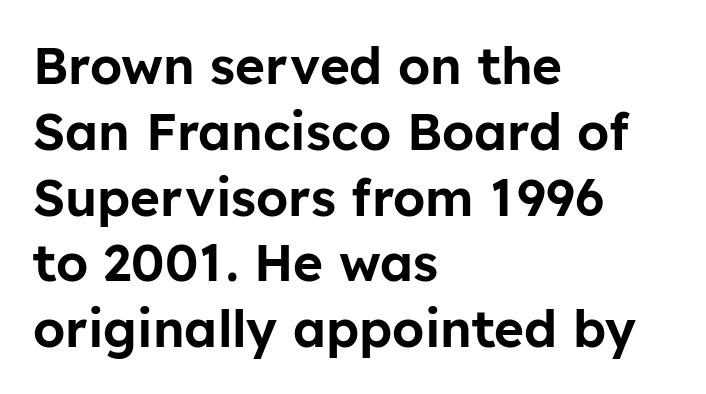
You could not count columns in this text — the font is proportionally spaced. Unmarked baselines from the first word to the last. Standard letterfit; no display-style spreading of the glyphs. This sample keeps an unexceptional amount of space between lines.
